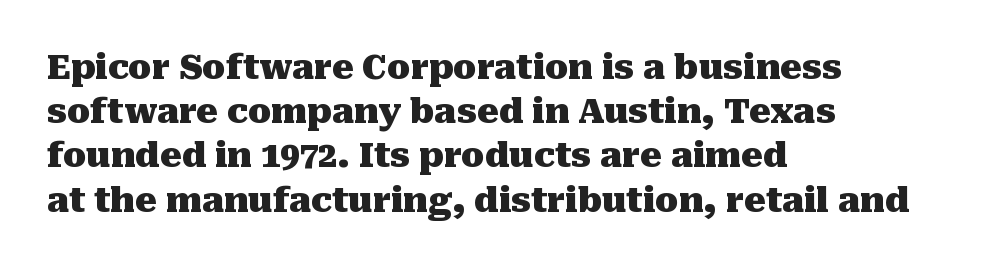
The image shows 34 px heavy serif type, upright; set left-aligned, normal line spacing (1.3x), normal letter spacing, not underlined; medium stroke contrast and a medium x-height.
